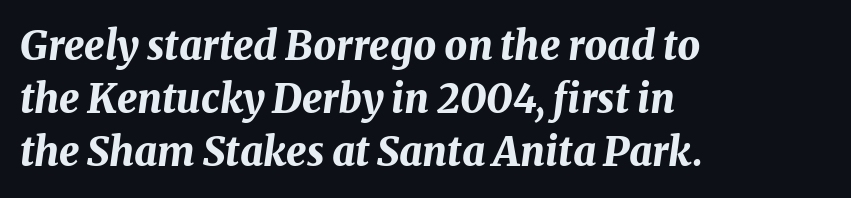
The image shows 40 px bold type, italic (leaning right); set left-aligned, normal line spacing (1.33x), normal letter spacing, not underlined; medium stroke contrast and a medium x-height.
